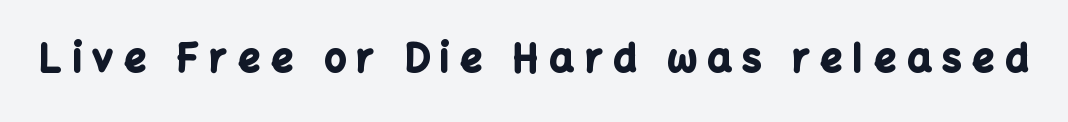
The image shows 38 px bold sans-serif type, upright; set unusually wide letter spacing (+0.29 em), not underlined; low stroke contrast and a medium x-height.
